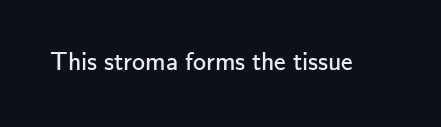
The image shows 26 px text type, upright; set normal letter spacing, not underlined.
